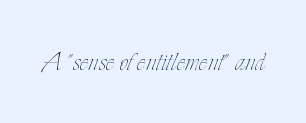
The passage shown is not bold in any degree. These lines are rendered in a variable-pitch font. This sample uses plain, unmodified letter spacing. The string is rendered with underlining switched off.
